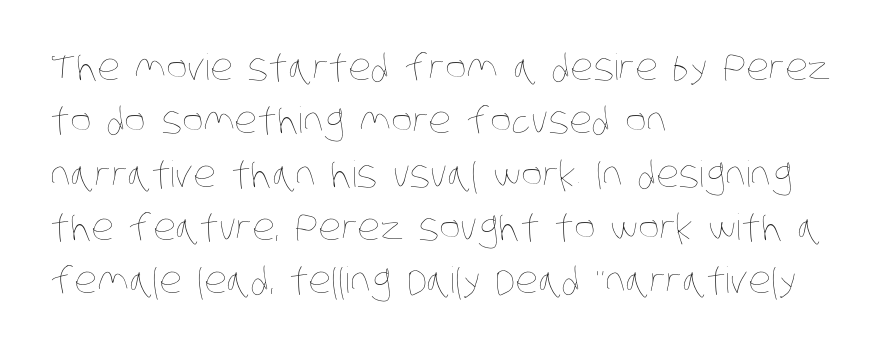
The image shows 36 px thin, condensed type; set left-aligned, normal line spacing (1.48x), normal letter spacing, not underlined; low stroke contrast and a large x-height.
